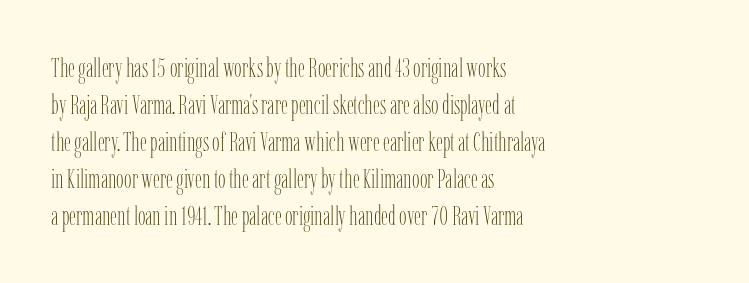
The image shows 27 px text type, upright; set left-aligned, normal line spacing (1.37x), normal letter spacing, not underlined.
